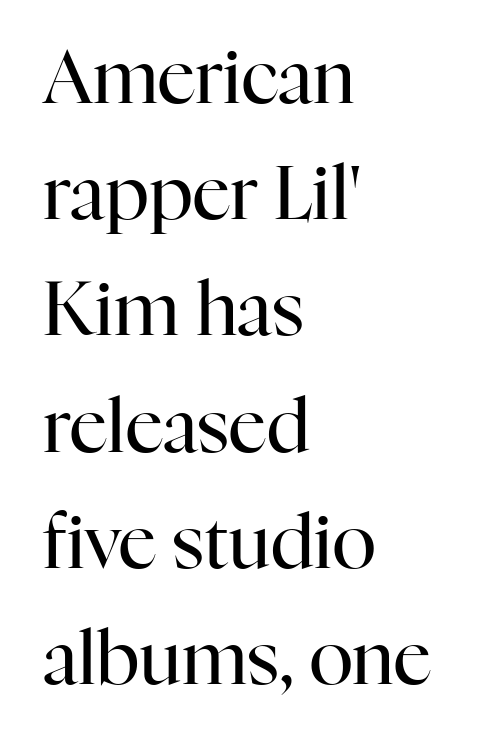
Check where the strokes stop: tiny serifs finish them off. The passage shown is not underscored anywhere. This reads as an unemphasized weight, regular at the heaviest. Visually the block forms a straight wall on the left and a jagged coastline on the right. Each new line begins a customary step beneath the previous one. Style check: upright.
